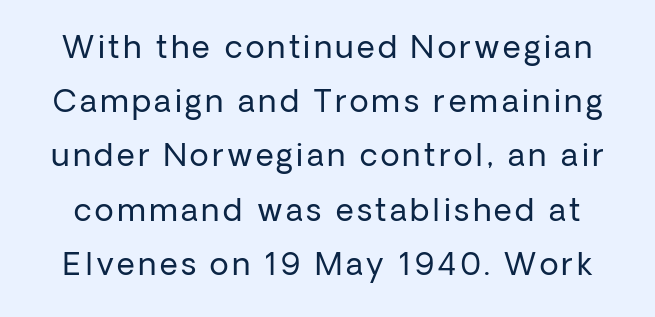
Weight: not bold — regular or lighter. Quick note: underline off. Vertical strokes here are truly vertical. Spacing verdict: proportional, widths tailored to each character.
